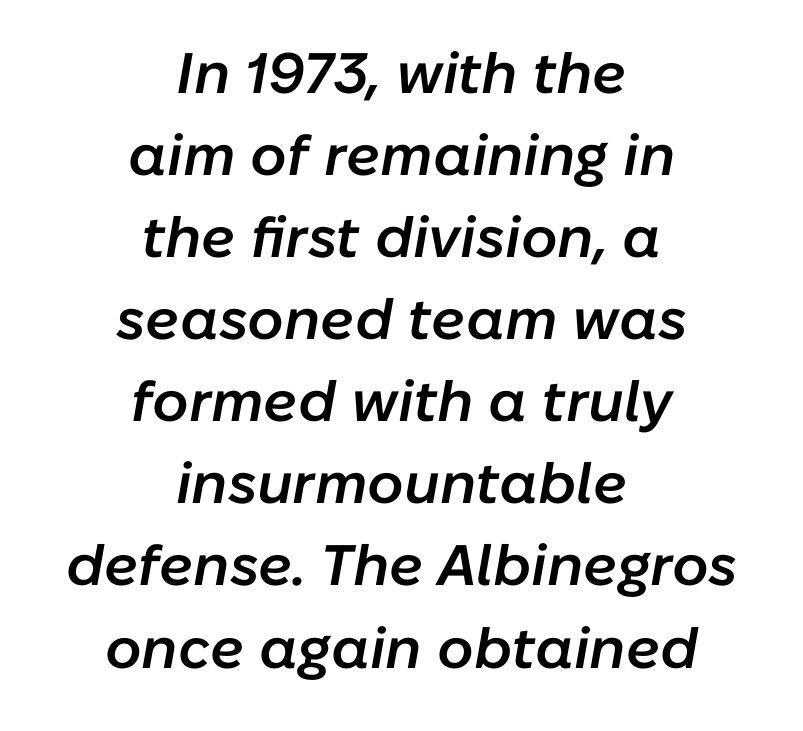
{"italic": "yes", "lean": "right", "slant_degrees": 10, "bold": "semi", "weight": "semibold", "width": "normal", "stroke_contrast": "low", "x_height": "medium", "monospaced": "no", "underline": "no", "align": "center", "line_spacing": "normal", "line_spacing_ratio": 1.44, "letter_spacing": "normal", "letter_spacing_em": 0.0, "glyph_px": 57}
